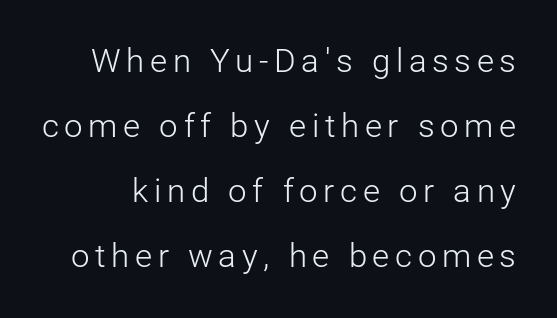
The image shows 33 px light sans-serif type, upright; set loose line spacing (1.97x), not underlined; low stroke contrast and a medium x-height.
